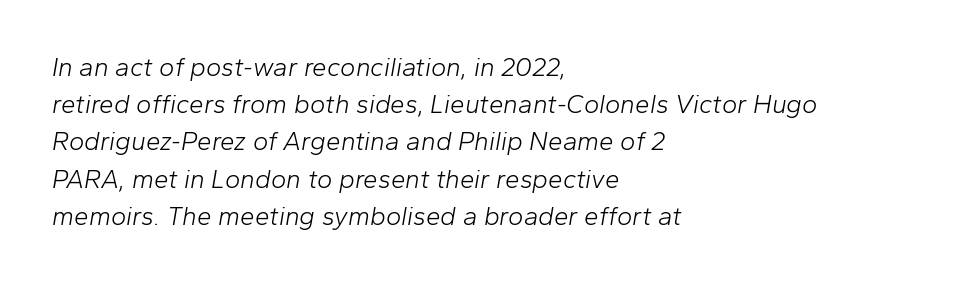
Each new line begins a customary step beneath the previous one. Tracking here is standard; glyphs follow each other at the usual distance. Layout note: lines flush left. These lines were composed using italics. The words here are not underlined.
